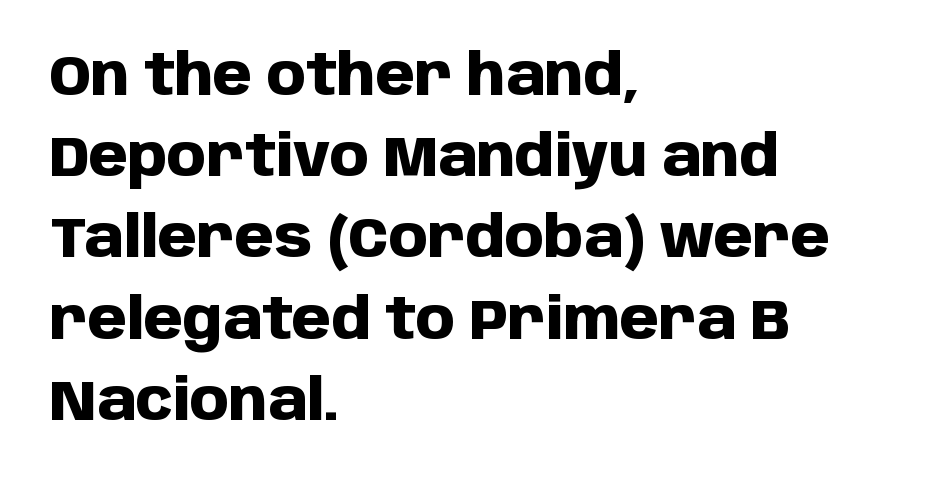
Q: Is the text bold? A: Yes.
Q: Is the text italic (slanted)? A: No, it is upright.
Q: Is the typeface a serif or a sans-serif typeface? A: Sans-serif.
Q: Is the text underlined? A: No.
Q: How is the paragraph aligned? A: Left-aligned.
Q: Is the spacing between letters normal or unusually wide? A: Normal.
Q: Is the spacing between lines tight, normal or loose? A: Normal.
Q: Width (condensed, normal, or wide)? A: Normal.
Q: Stroke contrast? A: Low.
Q: x-height? A: Large.
Q: Monospaced? A: No.
